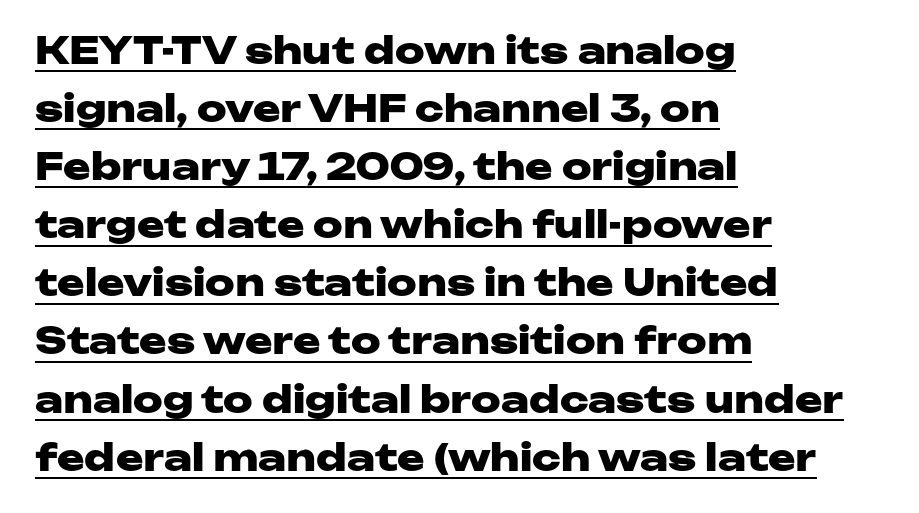
{"serif": "no", "italic": "no", "bold": "yes", "weight": "heavy", "width": "wide", "stroke_contrast": "low", "x_height": "medium", "monospaced": "no", "underline": "yes", "align": "left", "line_spacing": "normal", "line_spacing_ratio": 1.57, "letter_spacing": "normal", "letter_spacing_em": 0.0, "glyph_px": 37}
